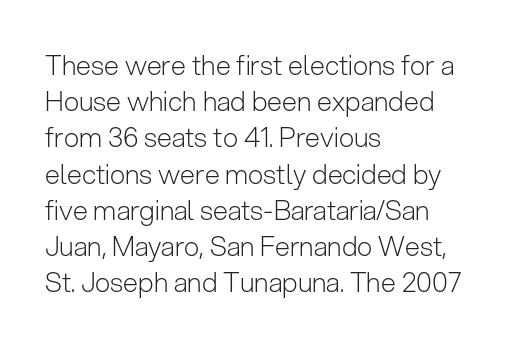
The strokes carry an ordinary text weight at most. Teacher's note: observe the even left margin — that is flush-left alignment. The lines sit at an ordinary, default distance from one another. Does extra space separate the letters? No, they use regular spacing. Posture: vertical. The specimen omits any rule beneath the text block's lines.
